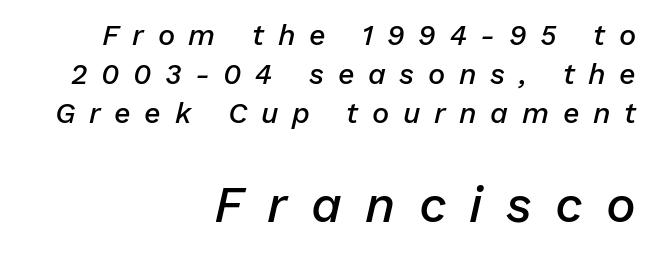
Q: Is the text bold? A: Semi-bold.
Q: Is the text italic (slanted)? A: Yes, it leans right by about 13 degrees.
Q: Is the text underlined? A: No.
Q: How is the paragraph aligned? A: Right-aligned.
Q: Is the spacing between letters normal or unusually wide? A: Unusually wide.
Q: Is the spacing between lines tight, normal or loose? A: Normal.
Q: Which block of text is set in a larger size, the first (top) or the second (bottom)? A: The second (bottom) one.
Q: Width (condensed, normal, or wide)? A: Normal.
Q: Stroke contrast? A: Low.
Q: x-height? A: Medium.
Q: Monospaced? A: No.
